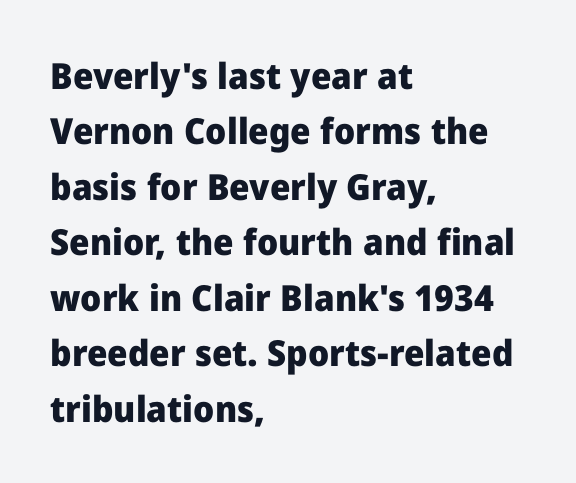
Q: Is the text bold? A: Yes.
Q: Is the text italic (slanted)? A: No, it is upright.
Q: Is the typeface a serif or a sans-serif typeface? A: Sans-serif.
Q: Is the text underlined? A: No.
Q: How is the paragraph aligned? A: Left-aligned.
Q: Is the spacing between letters normal or unusually wide? A: Normal.
Q: Is the spacing between lines tight, normal or loose? A: Normal.
Q: Width (condensed, normal, or wide)? A: Normal.
Q: Stroke contrast? A: Low.
Q: x-height? A: Medium.
Q: Monospaced? A: No.
